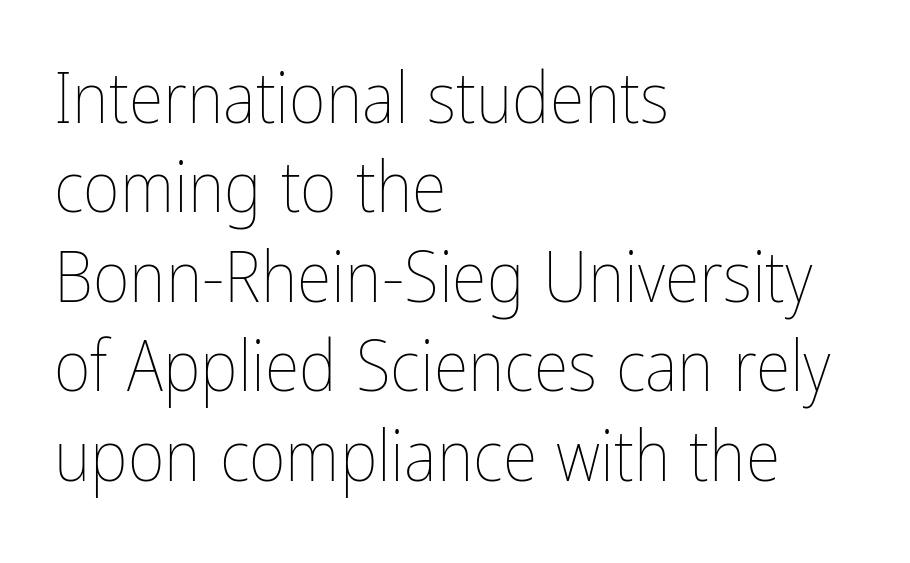
The line texture is even and compact thanks to regular tracking. The lines in this sample share a left origin and differ only in where they stop. Heft: none added — not bold. Leading: standard.
